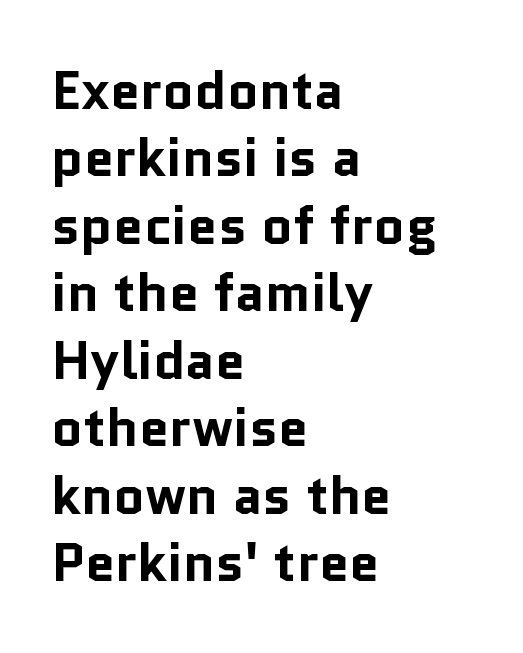
{"serif": "no", "italic": "no", "bold": "yes", "weight": "bold", "width": "normal", "stroke_contrast": "low", "x_height": "medium", "monospaced": "no", "underline": "no", "align": "left", "line_spacing": "normal", "line_spacing_ratio": 1.25, "letter_spacing": "normal", "letter_spacing_em": 0.0, "glyph_px": 54}
